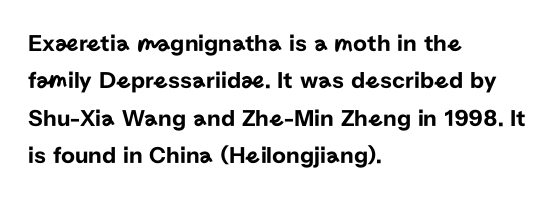
The image shows 24 px text type, upright; set left-aligned, normal line spacing (1.56x), normal letter spacing, not underlined.
